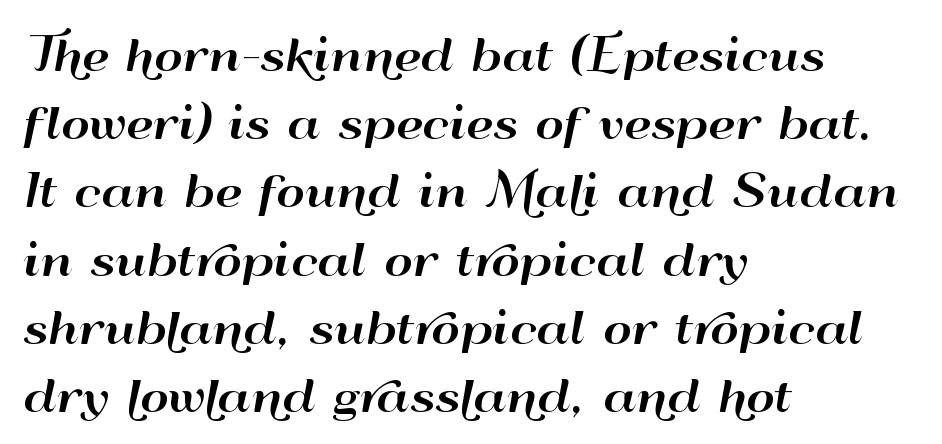
Looks like regular typesetting: each glyph gets only the width it needs. This sample is left-justified, so line endings fall wherever the words run out. There is no visible air inserted between adjacent glyphs. This block has exactly the height ordinary leading produces.
